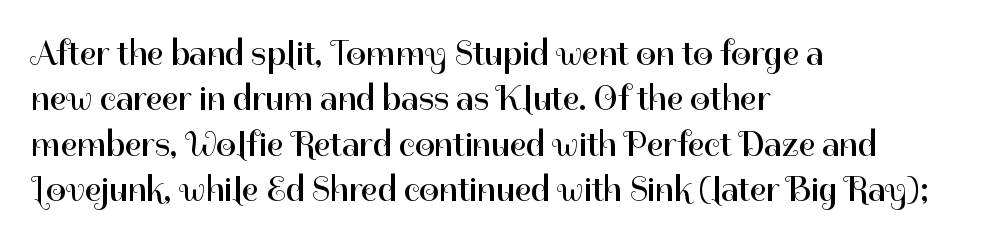
{"serif": "no", "italic": "no", "bold": "no", "weight": "regular", "width": "normal", "stroke_contrast": "high", "x_height": "medium", "monospaced": "no", "underline": "no", "align": "left", "line_spacing": "normal", "line_spacing_ratio": 1.3, "letter_spacing": "normal", "letter_spacing_em": 0.0, "glyph_px": 35}
